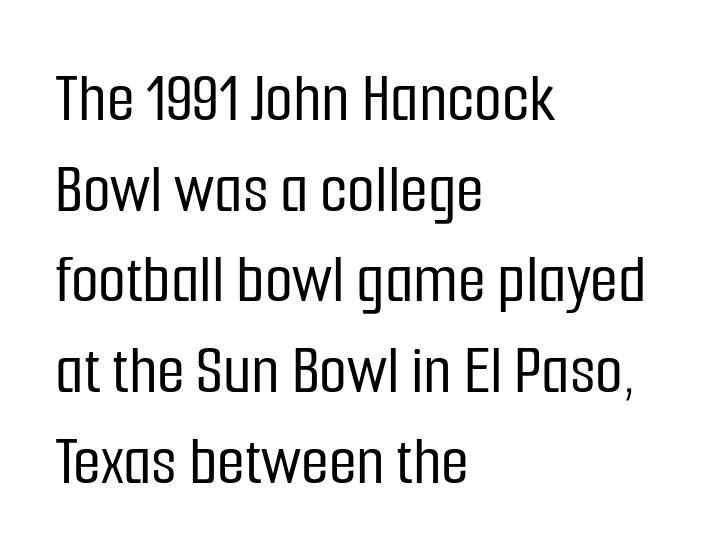
{"serif": "no", "italic": "no", "width": "condensed", "stroke_contrast": "low", "x_height": "medium", "monospaced": "no", "underline": "no", "align": "left", "line_spacing": "normal", "line_spacing_ratio": 1.26, "letter_spacing": "normal", "letter_spacing_em": 0.0, "glyph_px": 72}
